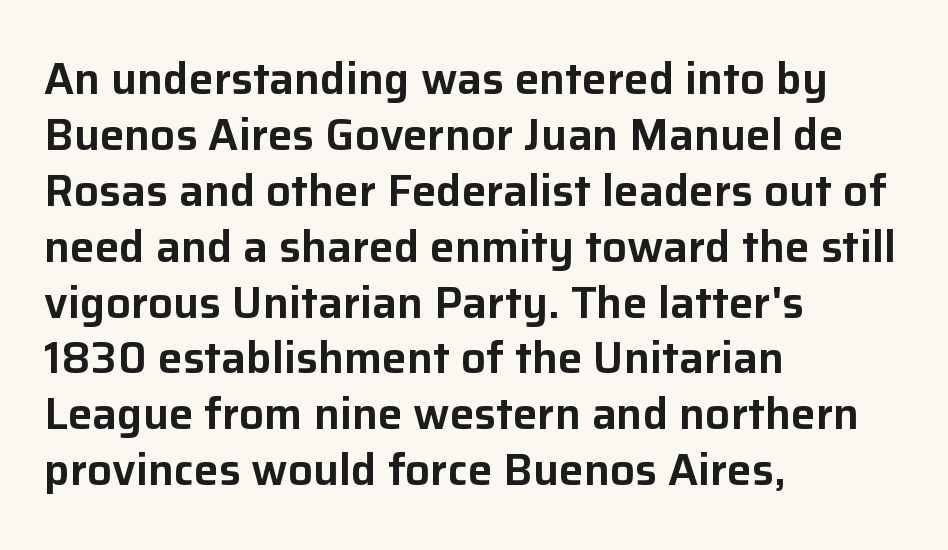
Q: Is the text italic (slanted)? A: No, it is upright.
Q: Is the typeface a serif or a sans-serif typeface? A: Sans-serif.
Q: Is the text underlined? A: No.
Q: How is the paragraph aligned? A: Left-aligned.
Q: Is the spacing between letters normal or unusually wide? A: Normal.
Q: Is the spacing between lines tight, normal or loose? A: Normal.
Q: Width (condensed, normal, or wide)? A: Normal.
Q: Stroke contrast? A: Low.
Q: x-height? A: Medium.
Q: Monospaced? A: No.
